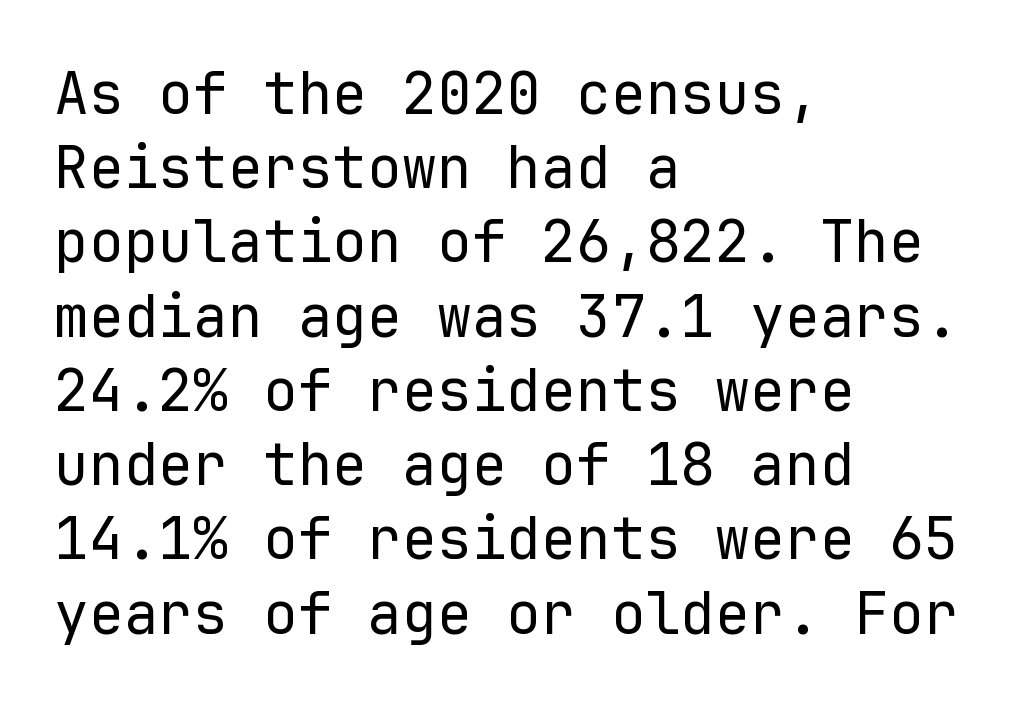
{"serif": "no", "italic": "no", "bold": "no", "weight": "regular", "width": "normal", "stroke_contrast": "low", "x_height": "medium", "monospaced": "yes", "underline": "no", "align": "left", "line_spacing": "normal", "line_spacing_ratio": 1.28, "letter_spacing": "normal", "letter_spacing_em": 0.0, "glyph_px": 58}
